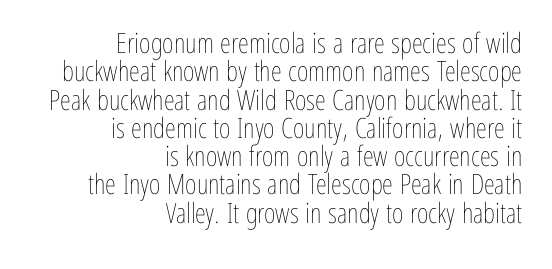
Q: Is the text bold? A: No.
Q: Is the text italic (slanted)? A: No, it is upright.
Q: Is the text underlined? A: No.
Q: How is the paragraph aligned? A: Right-aligned.
Q: Is the spacing between letters normal or unusually wide? A: Normal.
Q: Is the spacing between lines tight, normal or loose? A: Tight.
Q: Width (condensed, normal, or wide)? A: Condensed.
Q: Stroke contrast? A: Low.
Q: x-height? A: Medium.
Q: Monospaced? A: No.
